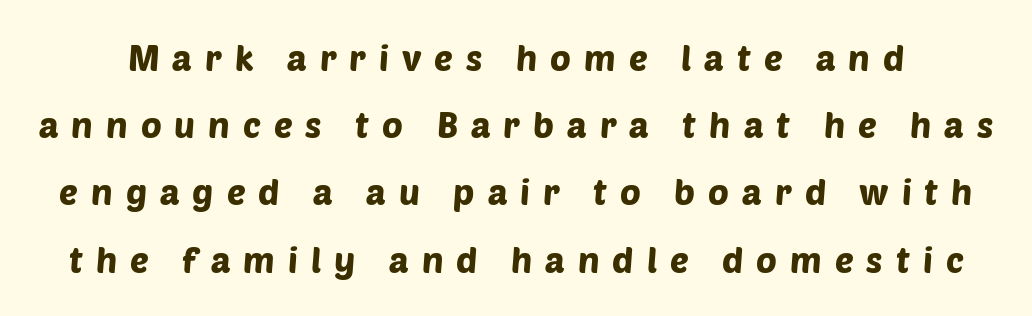
This sample uses expanded letter spacing, leaving extra air between glyphs. Anything drawn beneath the words? Only blank space. The vertical gap from one line to the next is large. Nope, no serifs anywhere on these letters. Do the characters align in a grid? No, the font is proportional.
